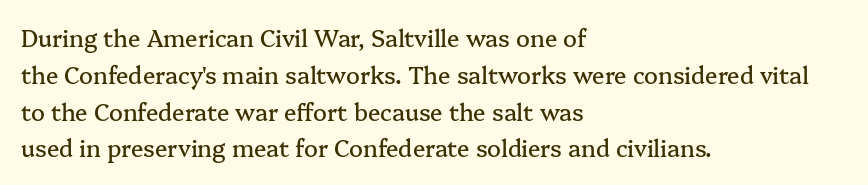
Q: Is the text italic (slanted)? A: No, it is upright.
Q: Is the text underlined? A: No.
Q: How is the paragraph aligned? A: Left-aligned.
Q: Is the spacing between letters normal or unusually wide? A: Normal.
Q: Is the spacing between lines tight, normal or loose? A: Normal.
